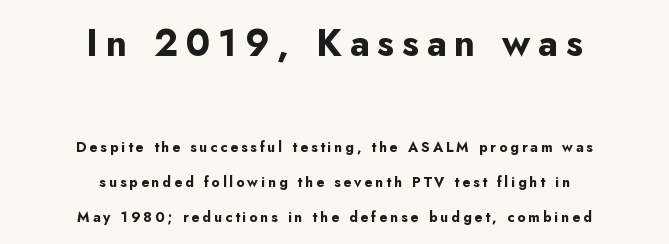
{"serif": "no", "italic": "no", "bold": "yes", "weight": "bold", "width": "normal", "stroke_contrast": "low", "x_height": "small", "monospaced": "no", "underline": "no", "align": "center", "line_spacing": "loose", "line_spacing_ratio": 2.48, "letter_spacing": "wide", "letter_spacing_em": 0.21, "larger_block": "first", "size_ratio": 2.64, "glyph_px": 37}
